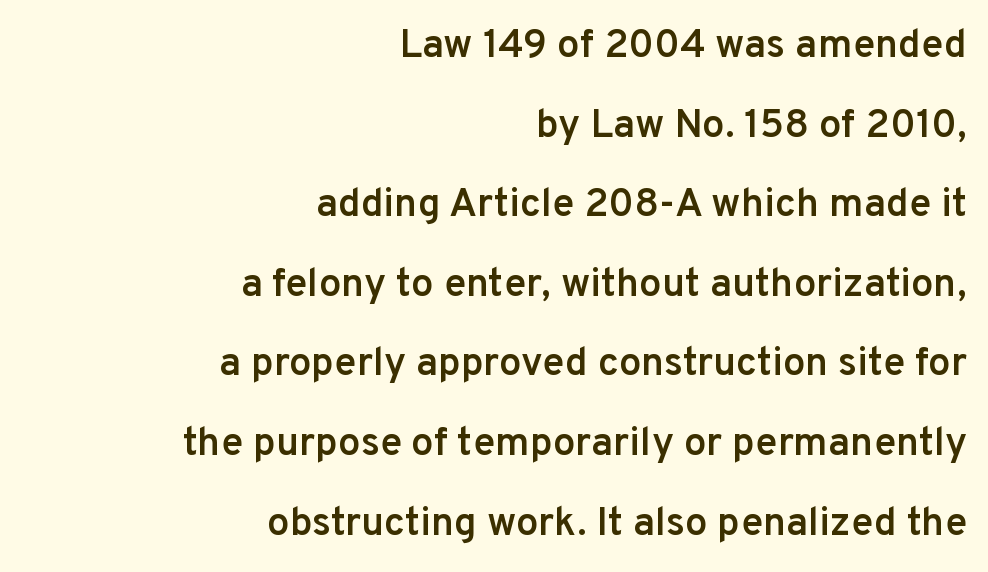
If you measured baseline to baseline, you'd find a long distance. How heavy is the stroke? Medium-heavy — a semibold, shy of bold. The ragged edge is on the left, which tells us the setting is flush right. The letters stand straight up with perfectly vertical stems. Is this a fixed-width face? No — the glyphs have proportional, varying widths.
